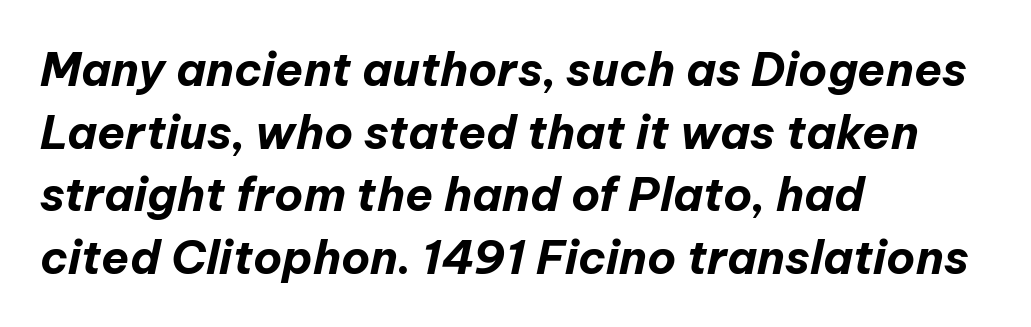
{"italic": "yes", "lean": "right", "slant_degrees": 12, "bold": "yes", "weight": "bold", "width": "normal", "stroke_contrast": "low", "x_height": "medium", "monospaced": "no", "underline": "no", "align": "left", "line_spacing": "normal", "line_spacing_ratio": 1.36, "letter_spacing": "normal", "letter_spacing_em": 0.0, "glyph_px": 46}
